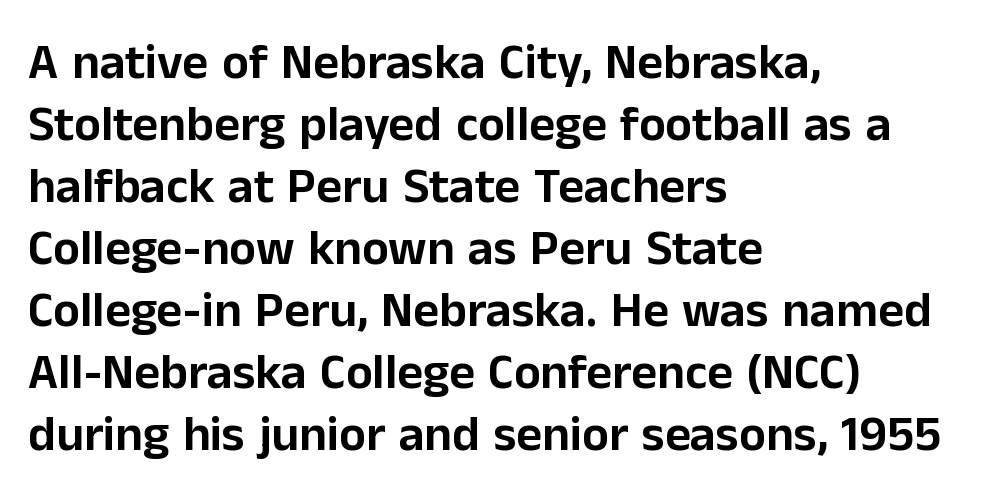
The image shows 50 px sans-serif type, upright; set left-aligned, line spacing 1.24x, normal letter spacing, not underlined; low stroke contrast and a medium x-height.
